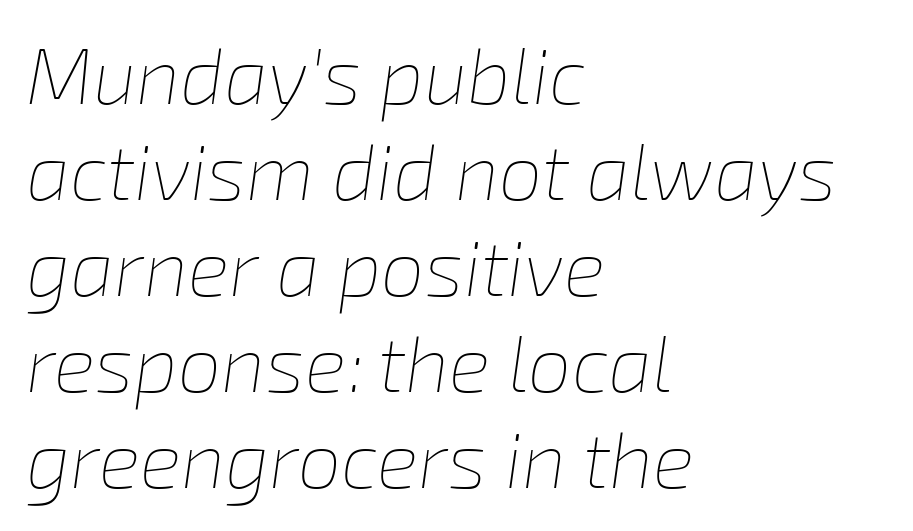
{"italic": "yes", "lean": "right", "slant_degrees": 8, "bold": "no", "weight": "thin", "width": "normal", "stroke_contrast": "low", "x_height": "medium", "monospaced": "no", "underline": "no", "align": "left", "line_spacing_ratio": 1.23, "letter_spacing": "normal", "letter_spacing_em": 0.0, "glyph_px": 78}
